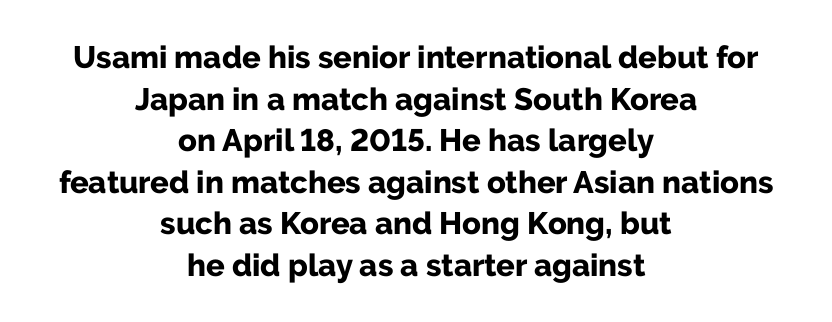
Q: Is the text bold? A: Yes.
Q: Is the text italic (slanted)? A: No, it is upright.
Q: Is the typeface a serif or a sans-serif typeface? A: Sans-serif.
Q: Is the text underlined? A: No.
Q: How is the paragraph aligned? A: Centered.
Q: Is the spacing between letters normal or unusually wide? A: Normal.
Q: Is the spacing between lines tight, normal or loose? A: Normal.
Q: Width (condensed, normal, or wide)? A: Normal.
Q: Stroke contrast? A: Low.
Q: x-height? A: Medium.
Q: Monospaced? A: No.
